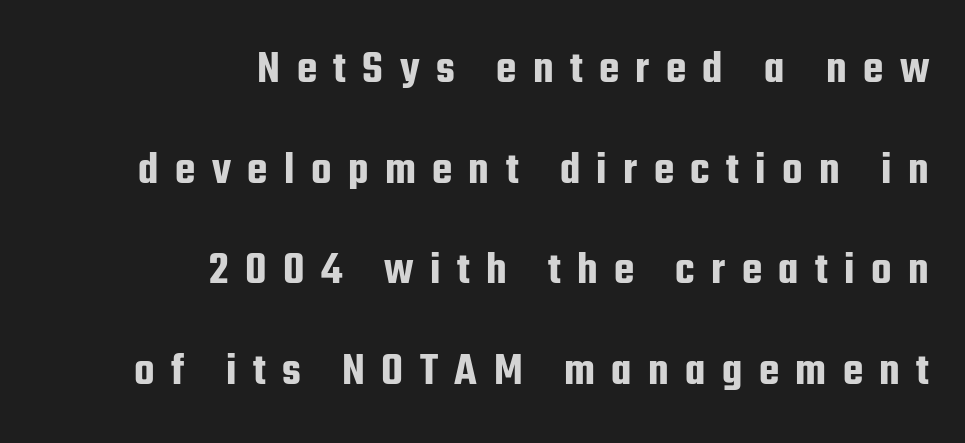
{"serif": "no", "italic": "no", "width": "condensed", "stroke_contrast": "low", "x_height": "medium", "monospaced": "no", "underline": "no", "align": "right", "line_spacing": "loose", "line_spacing_ratio": 2.14, "letter_spacing": "wide", "letter_spacing_em": 0.35, "glyph_px": 47}
